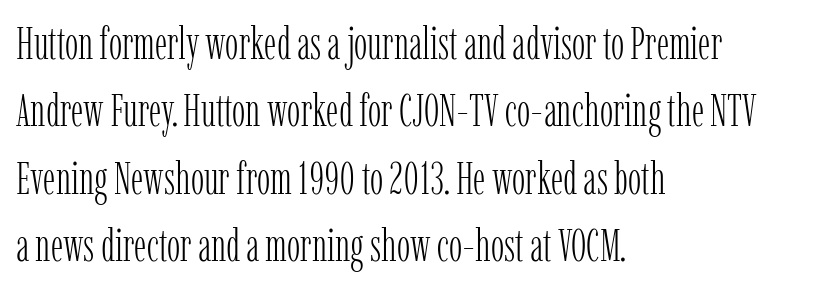
Q: Is the text bold? A: No.
Q: Is the text italic (slanted)? A: No, it is upright.
Q: Is the typeface a serif or a sans-serif typeface? A: Serif.
Q: Is the text underlined? A: No.
Q: How is the paragraph aligned? A: Left-aligned.
Q: Is the spacing between letters normal or unusually wide? A: Normal.
Q: Is the spacing between lines tight, normal or loose? A: Normal.
Q: Width (condensed, normal, or wide)? A: Condensed.
Q: Stroke contrast? A: Low.
Q: x-height? A: Medium.
Q: Monospaced? A: No.
